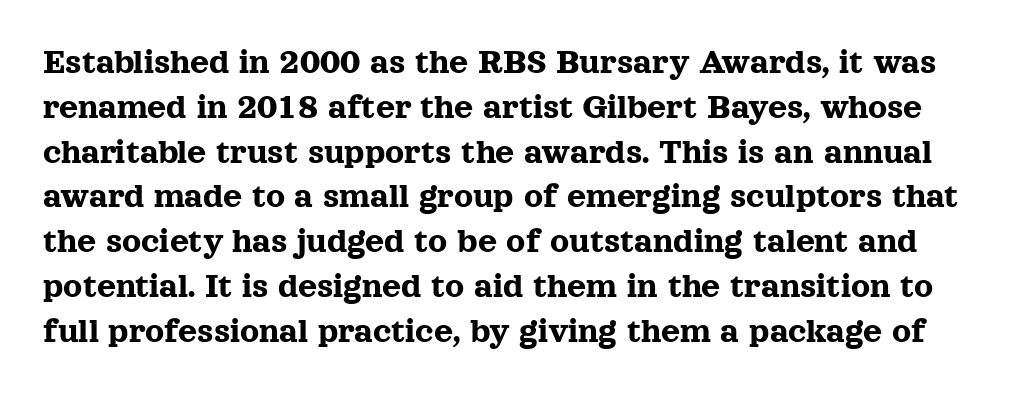
The image shows 37 px serif type, upright; set line spacing 1.21x, normal letter spacing, not underlined; a medium x-height.
